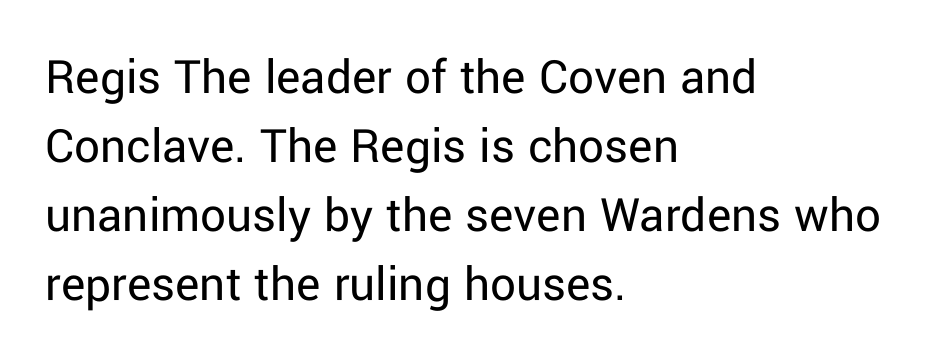
It's the straight-up-and-down kind of type. Letters rest on an invisible, unmarked baseline. Here the designer chose a conventional face with non-uniform glyph widths. This rendering employs a face without finishing strokes, i.e., a sans-serif.
